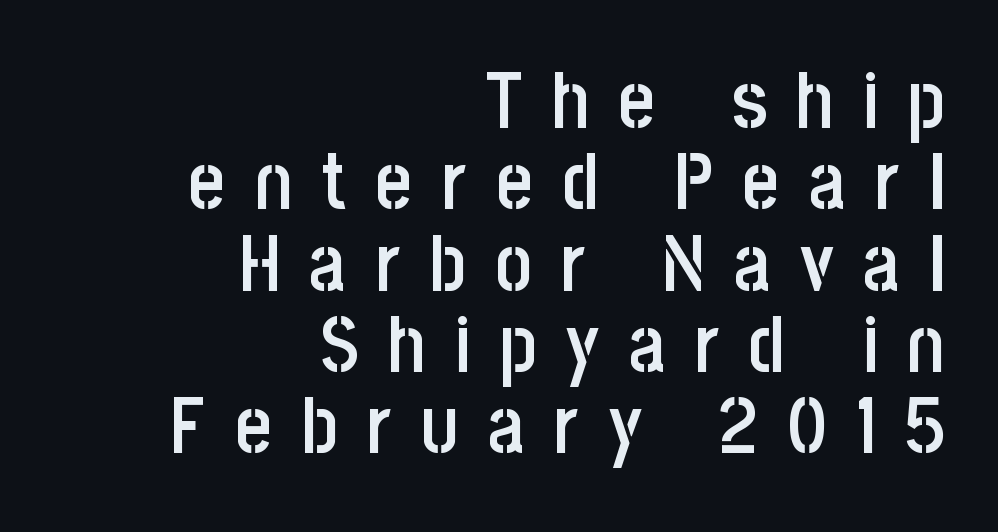
Q: Is the text bold? A: Semi-bold.
Q: Is the text italic (slanted)? A: No, it is upright.
Q: Is the typeface a serif or a sans-serif typeface? A: Sans-serif.
Q: Is the text underlined? A: No.
Q: How is the paragraph aligned? A: Right-aligned.
Q: Is the spacing between letters normal or unusually wide? A: Unusually wide.
Q: Is the spacing between lines tight, normal or loose? A: Tight.
Q: Width (condensed, normal, or wide)? A: Condensed.
Q: Stroke contrast? A: Low.
Q: x-height? A: Large.
Q: Monospaced? A: No.
